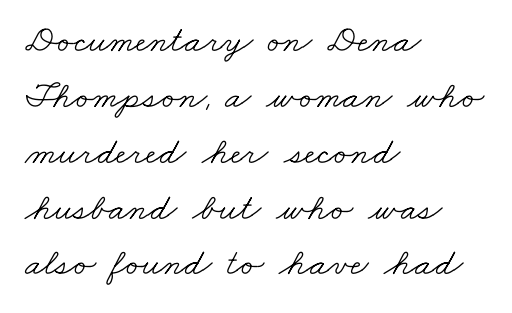
The image shows 38 px light, wide serif type; set left-aligned, normal line spacing (1.47x), normal letter spacing, not underlined; low stroke contrast and a small x-height.
